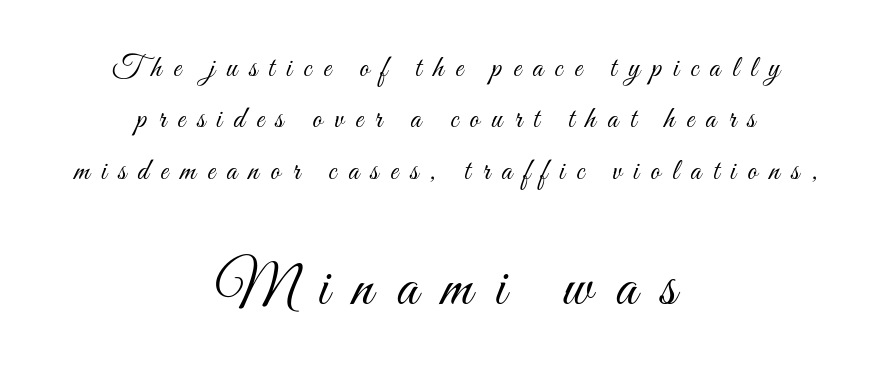
Q: Is the text bold? A: No.
Q: Is the text italic (slanted)? A: Yes.
Q: Is the text underlined? A: No.
Q: How is the paragraph aligned? A: Centered.
Q: Is the spacing between letters normal or unusually wide? A: Unusually wide.
Q: Which block of text is set in a larger size, the first (top) or the second (bottom)? A: The second (bottom) one.
Q: Width (condensed, normal, or wide)? A: Condensed.
Q: Stroke contrast? A: Medium.
Q: x-height? A: Small.
Q: Monospaced? A: No.
